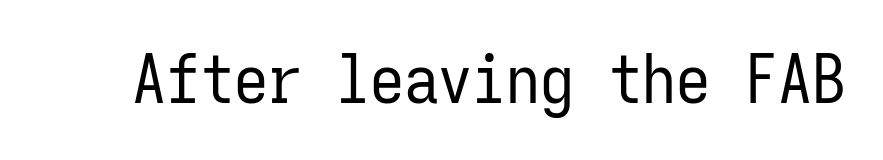
The image shows 68 px regular-weight, condensed sans-serif type, upright, monospaced; set normal letter spacing, not underlined; low stroke contrast and a medium x-height.
